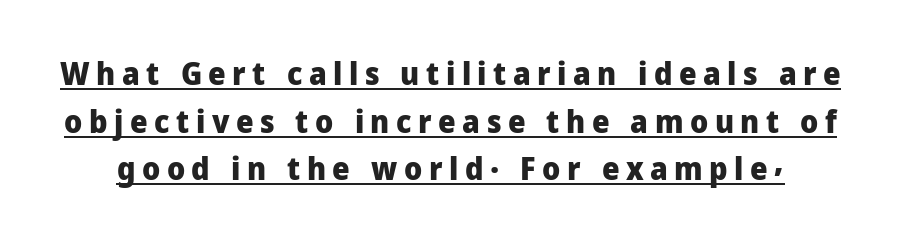
{"serif": "no", "italic": "no", "bold": "yes", "weight": "heavy", "width": "normal", "stroke_contrast": "low", "x_height": "medium", "monospaced": "no", "underline": "yes", "line_spacing": "normal", "line_spacing_ratio": 1.54, "letter_spacing": "wide", "letter_spacing_em": 0.21, "glyph_px": 31}
